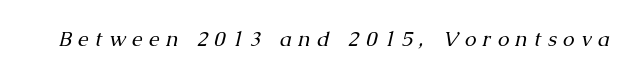
The strip under each line holds only bare page. Tracking value appears strongly positive — letters spread wide. Stroke mass is kept to a normal reading level or below. The glyphs look as if they've been sheared to an angle.
